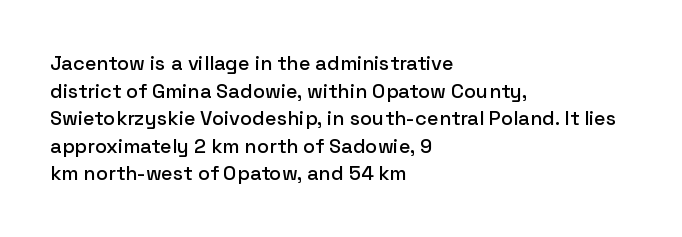
Q: Is the text italic (slanted)? A: No, it is upright.
Q: Is the text underlined? A: No.
Q: How is the paragraph aligned? A: Left-aligned.
Q: Is the spacing between letters normal or unusually wide? A: Normal.
Q: Is the spacing between lines tight, normal or loose? A: Normal.
